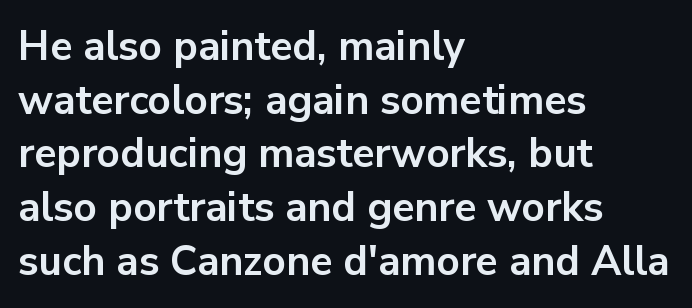
Q: Is the text bold? A: Yes.
Q: Is the text italic (slanted)? A: No, it is upright.
Q: Is the typeface a serif or a sans-serif typeface? A: Sans-serif.
Q: Is the text underlined? A: No.
Q: How is the paragraph aligned? A: Left-aligned.
Q: Is the spacing between letters normal or unusually wide? A: Normal.
Q: Is the spacing between lines tight, normal or loose? A: Normal.
Q: Width (condensed, normal, or wide)? A: Normal.
Q: Stroke contrast? A: Low.
Q: x-height? A: Medium.
Q: Monospaced? A: No.
